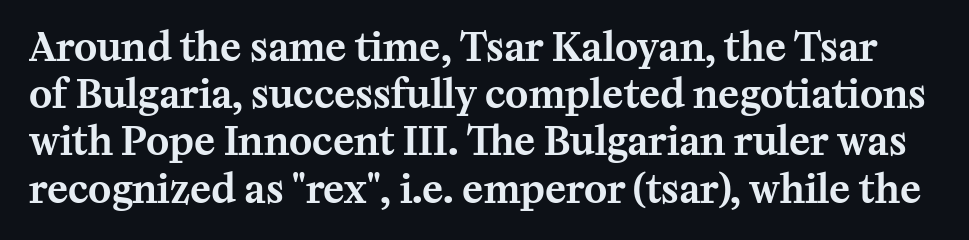
The image shows 39 px serif type, upright; set line spacing 1.21x, normal letter spacing, not underlined; medium stroke contrast and a medium x-height.
